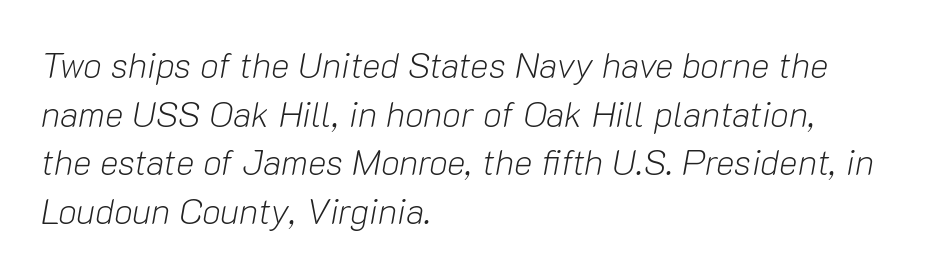
The image shows 35 px light type, italic (leaning right); set left-aligned, normal line spacing (1.39x), normal letter spacing, not underlined; low stroke contrast and a medium x-height.
